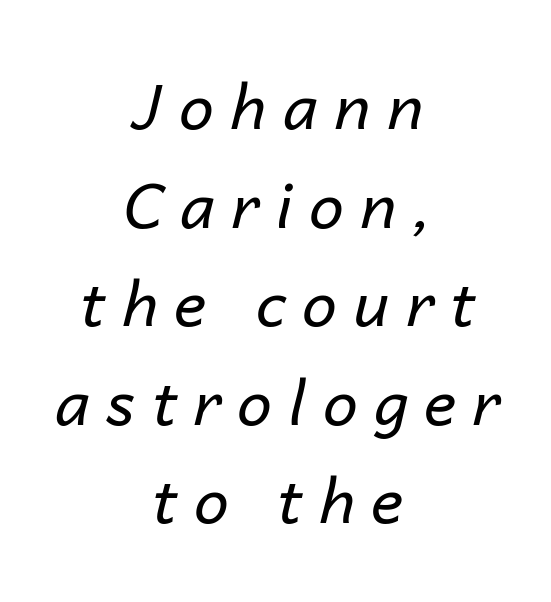
The image shows 62 px regular-weight type, italic (leaning right); set centered, normal line spacing (1.59x), unusually wide letter spacing (+0.27 em), not underlined; low stroke contrast and a medium x-height.
